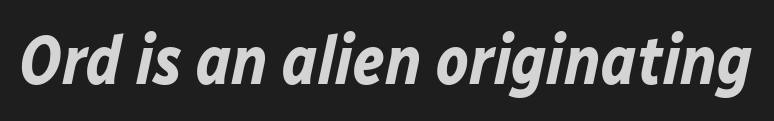
You could not count columns in this text — the font is proportionally spaced. The type is set solid horizontally, with unmodified tracking. Every letter is thick-stroked: bold, no question. Quick note: underline off. Every character sits at an angle, as italics do.
